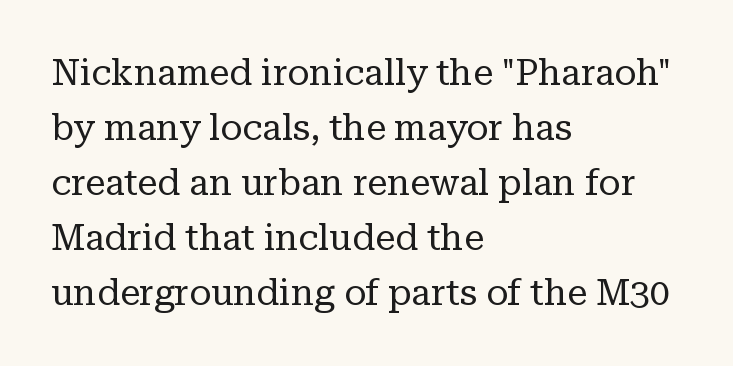
The image shows 36 px regular-weight serif type, upright; set left-aligned, normal line spacing (1.53x), normal letter spacing, not underlined; low stroke contrast and a medium x-height.
